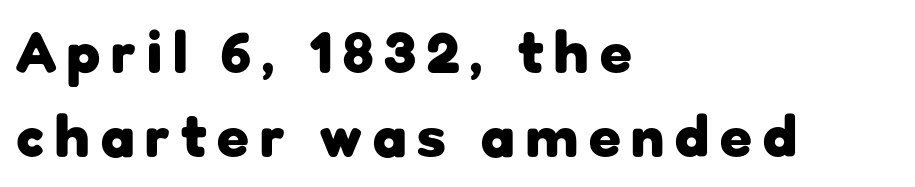
Q: Is the text bold? A: Yes.
Q: Is the text italic (slanted)? A: No, it is upright.
Q: Is the typeface a serif or a sans-serif typeface? A: Sans-serif.
Q: Is the text underlined? A: No.
Q: How is the paragraph aligned? A: Left-aligned.
Q: Is the spacing between lines tight, normal or loose? A: Normal.
Q: Width (condensed, normal, or wide)? A: Normal.
Q: Stroke contrast? A: Low.
Q: x-height? A: Medium.
Q: Monospaced? A: No.
